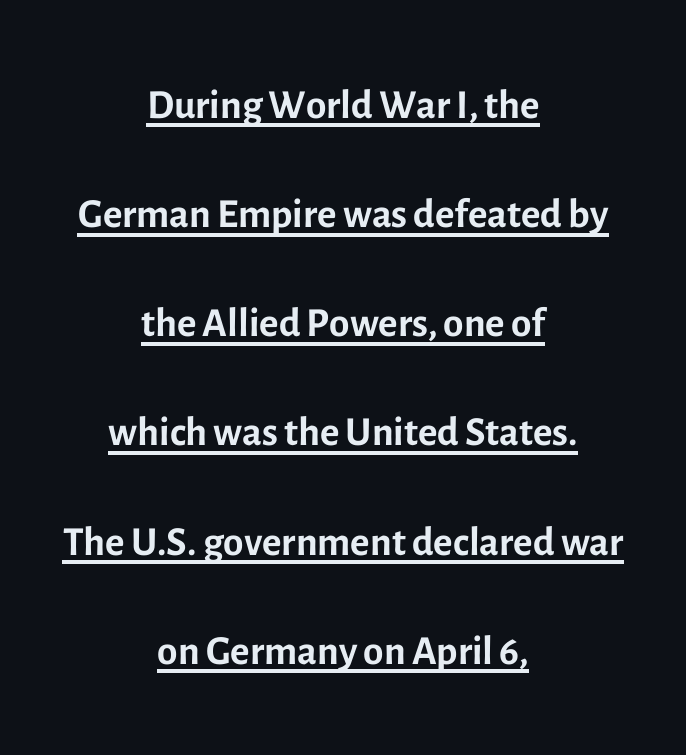
Q: Is the text bold? A: No.
Q: Is the text italic (slanted)? A: No, it is upright.
Q: Is the typeface a serif or a sans-serif typeface? A: Sans-serif.
Q: Is the text underlined? A: Yes.
Q: How is the paragraph aligned? A: Centered.
Q: Is the spacing between letters normal or unusually wide? A: Normal.
Q: Width (condensed, normal, or wide)? A: Normal.
Q: x-height? A: Medium.
Q: Monospaced? A: No.
